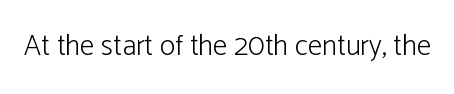
{"serif": "no", "italic": "no", "bold": "no", "weight": "light", "width": "normal", "stroke_contrast": "low", "x_height": "medium", "monospaced": "no", "underline": "no", "letter_spacing": "normal", "letter_spacing_em": 0.0, "glyph_px": 29}
